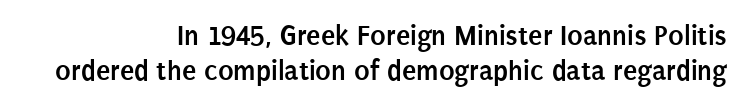
{"serif": "no", "italic": "no", "bold": "yes", "weight": "semibold", "width": "condensed", "stroke_contrast": "low", "x_height": "large", "monospaced": "no", "underline": "no", "align": "right", "line_spacing_ratio": 1.19, "letter_spacing": "normal", "letter_spacing_em": 0.0, "glyph_px": 29}
